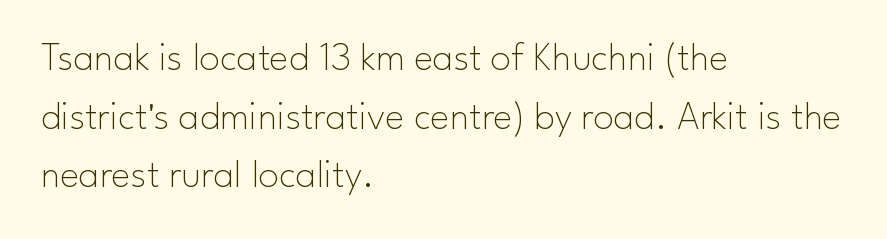
Just letters on the line, the space beneath them empty. The font family rendered here belongs to the sans-serif group. Is there any slant? The stems are plumb. Baseline-to-baseline distance is the conventional proportion of letter height.
